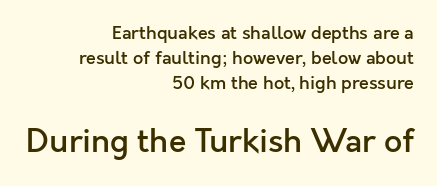
{"serif": "no", "italic": "no", "bold": "semi", "weight": "semibold", "width": "normal", "x_height": "medium", "monospaced": "no", "underline": "no", "align": "right", "line_spacing": "normal", "line_spacing_ratio": 1.4, "letter_spacing": "normal", "letter_spacing_em": 0.0, "larger_block": "second", "size_ratio": 1.78, "glyph_px": 32}
